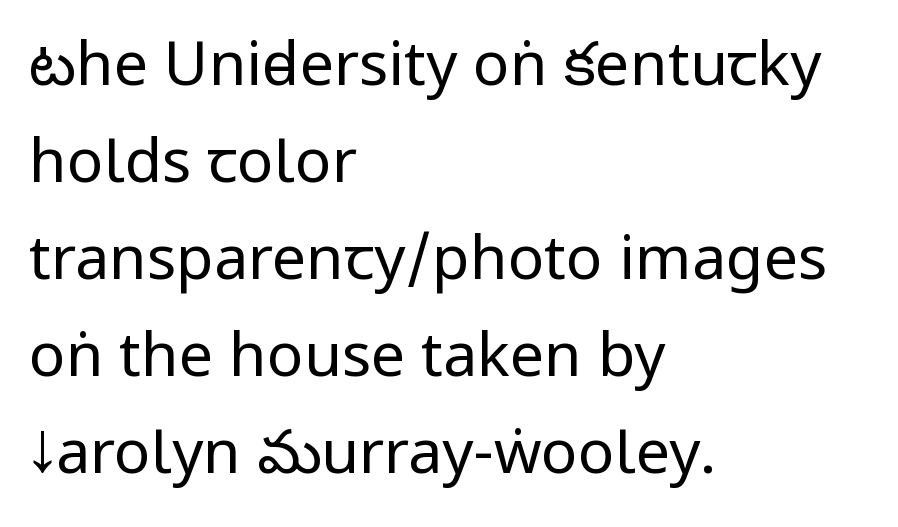
Q: Is the text bold? A: No.
Q: Is the text italic (slanted)? A: No, it is upright.
Q: Is the typeface a serif or a sans-serif typeface? A: Sans-serif.
Q: Is the text underlined? A: No.
Q: How is the paragraph aligned? A: Left-aligned.
Q: Is the spacing between letters normal or unusually wide? A: Normal.
Q: Is the spacing between lines tight, normal or loose? A: Normal.
Q: Width (condensed, normal, or wide)? A: Condensed.
Q: Stroke contrast? A: Low.
Q: x-height? A: Large.
Q: Monospaced? A: No.
